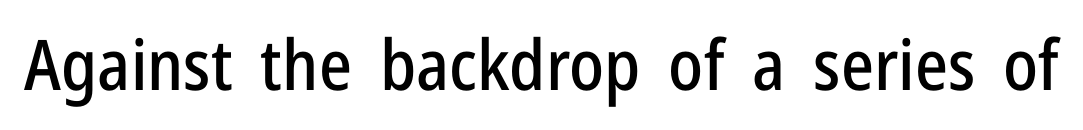
{"serif": "no", "italic": "no", "width": "condensed", "stroke_contrast": "low", "x_height": "medium", "monospaced": "no", "underline": "no", "letter_spacing": "normal", "letter_spacing_em": 0.0, "glyph_px": 70}
